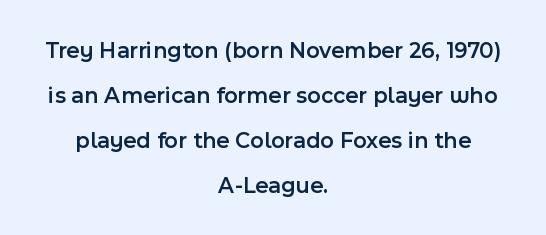
Check the space under the baseline: it is left empty. The horizontal fit of the characters is conventional and even. The designer dialed line spacing up above the default. Teacher's note: observe the equal gaps on both sides — that is centered alignment. As a designer I'd log this as weight 600, semibold.
